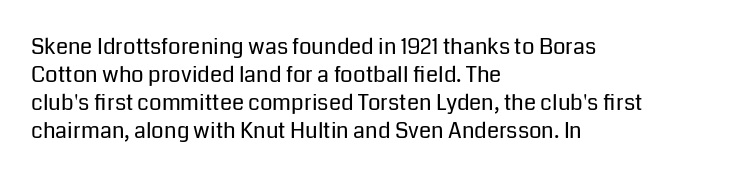
{"italic": "no", "bold": "no", "underline": "no", "align": "left", "line_spacing": "normal", "line_spacing_ratio": 1.27, "letter_spacing": "normal", "letter_spacing_em": 0.0, "glyph_px": 22}
